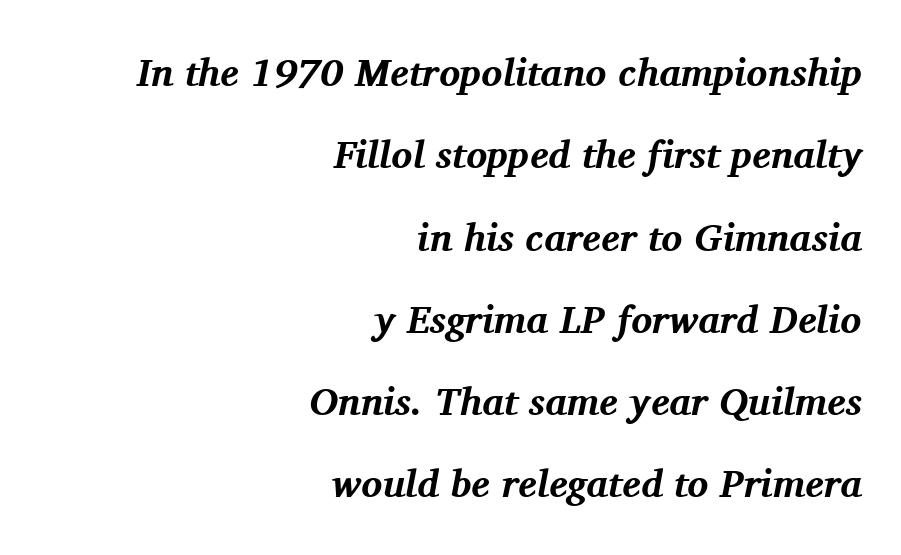
Honestly, the rows look like they've been pulled way apart. It's the slanting kind of type. Chunky letters — that's bold for sure. In terms of letterspacing, this is plain default setting. The face used here is seriffed, in the tradition of book romans. One-word summary of the alignment: right.
